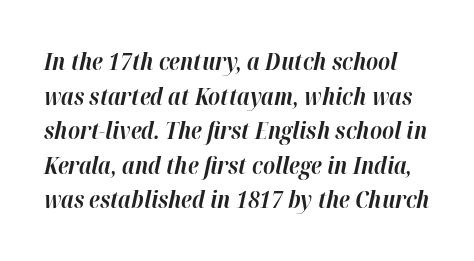
{"italic": "yes", "lean": "right", "slant_degrees": 12, "bold": "yes", "underline": "no", "line_spacing": "normal", "line_spacing_ratio": 1.44, "letter_spacing": "normal", "letter_spacing_em": 0.0, "glyph_px": 24}
